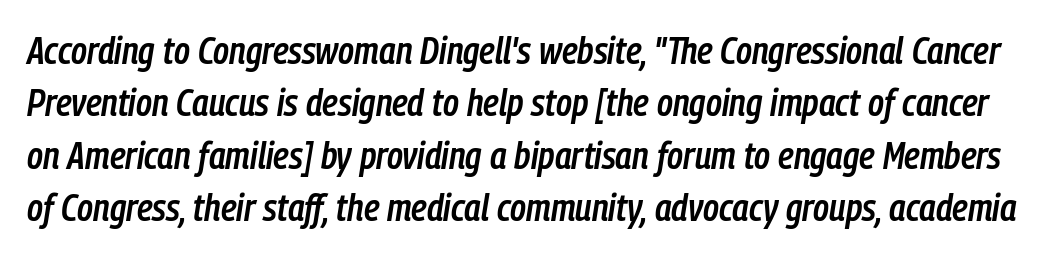
{"italic": "yes", "lean": "right", "slant_degrees": 9, "bold": "semi", "weight": "semibold", "width": "condensed", "stroke_contrast": "low", "x_height": "medium", "monospaced": "no", "underline": "no", "line_spacing": "normal", "line_spacing_ratio": 1.38, "letter_spacing": "normal", "letter_spacing_em": 0.0, "glyph_px": 38}
